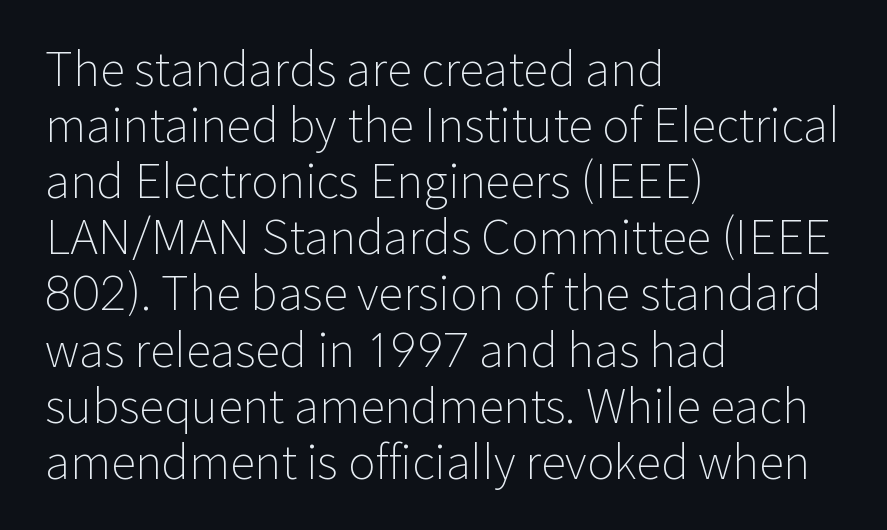
Character widths vary here, with narrow letters taking less room than wide ones. Which margin do the lines hug? The left one — the right edge is uneven. Serifs: no, the terminals of the letterforms are clean. The passage shown has conventional tracking throughout.
